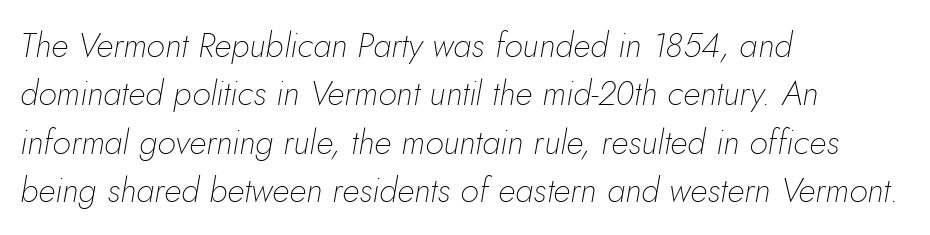
The image shows 34 px thin type, italic (leaning right); set left-aligned, normal line spacing (1.42x), normal letter spacing, not underlined; low stroke contrast and a small x-height.
